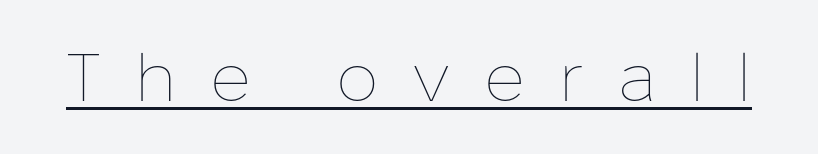
The specimen reads as upright at a glance. How are the letters spaced? Widely, with obvious added tracking. The rendering uses natural spacing where letterforms have individual widths. Check the space under the baseline: a stroke is drawn there. Stroke thickness stays within the range of a standard reading face or lighter.
